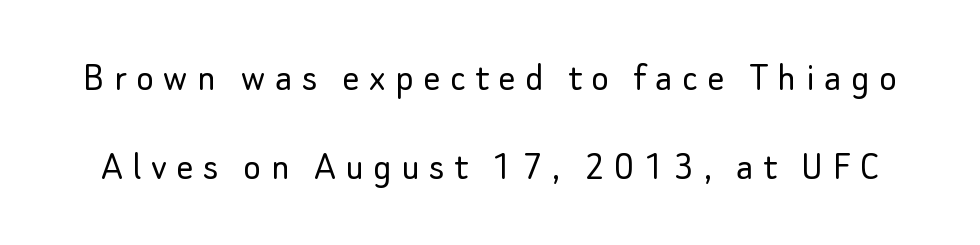
Q: Is the text bold? A: No.
Q: Is the text italic (slanted)? A: No, it is upright.
Q: Is the typeface a serif or a sans-serif typeface? A: Sans-serif.
Q: Is the text underlined? A: No.
Q: Is the spacing between letters normal or unusually wide? A: Unusually wide.
Q: Is the spacing between lines tight, normal or loose? A: Loose.
Q: Width (condensed, normal, or wide)? A: Normal.
Q: Stroke contrast? A: Low.
Q: x-height? A: Small.
Q: Monospaced? A: No.
